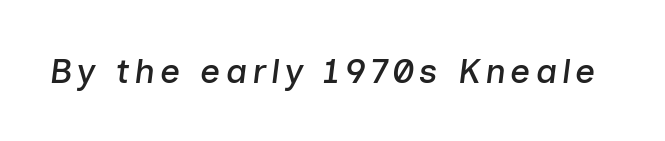
This is oblique type, the kind used for emphasis or titles. Character widths vary here, with narrow letters taking less room than wide ones. The string is rendered with underlining switched off.
